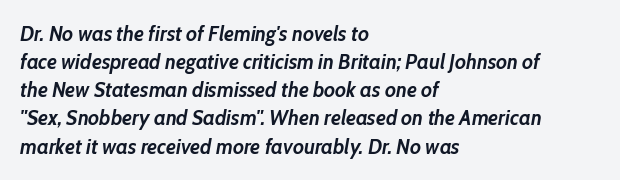
{"italic": "yes", "lean": "right", "slant_degrees": 10, "bold": "yes", "underline": "no", "align": "left", "line_spacing": "normal", "line_spacing_ratio": 1.34, "letter_spacing": "normal", "letter_spacing_em": 0.0, "glyph_px": 21}
